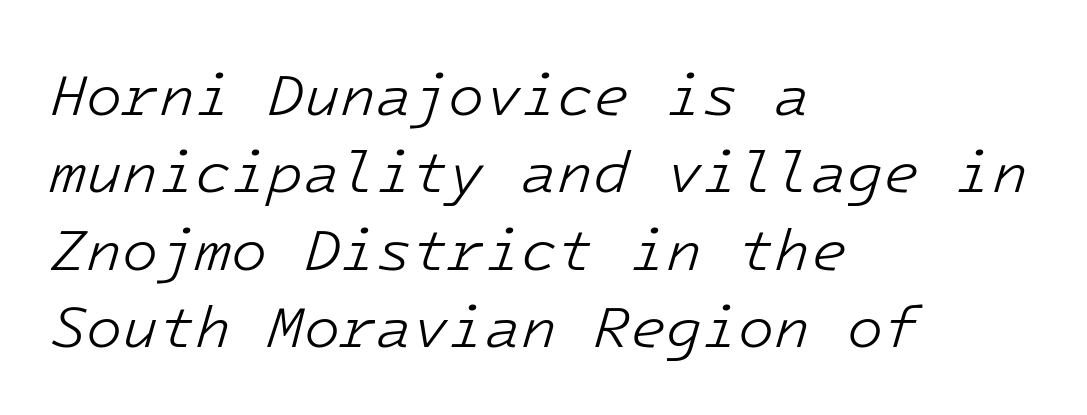
Q: Is the text bold? A: No.
Q: Is the text italic (slanted)? A: Yes, it leans right by about 16 degrees.
Q: Is the text underlined? A: No.
Q: How is the paragraph aligned? A: Left-aligned.
Q: Is the spacing between letters normal or unusually wide? A: Normal.
Q: Is the spacing between lines tight, normal or loose? A: Normal.
Q: Width (condensed, normal, or wide)? A: Normal.
Q: Stroke contrast? A: Low.
Q: x-height? A: Medium.
